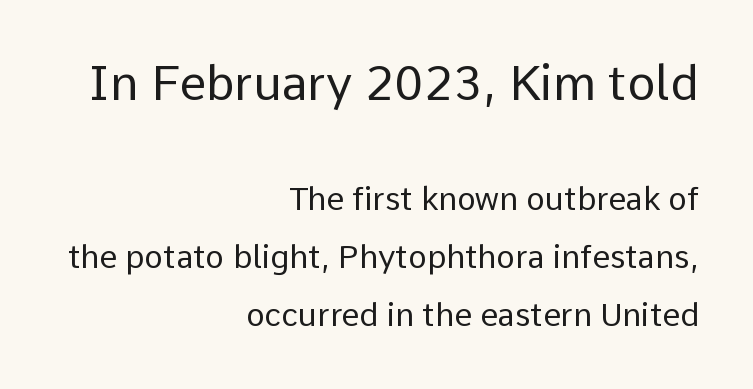
Descender tails drop into unmarked territory. Italic: no, the glyphs are upright roman. The ragged edge is on the left, which tells us the setting is flush right. The composition opens big and finishes small. The strokes carry an ordinary text weight at most. Proportional: the letters do not fall into vertical columns.
